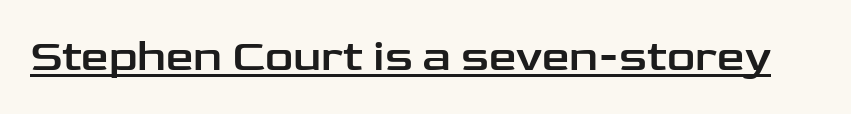
The image shows 44 px wide sans-serif type, upright; set normal letter spacing, underlined; low stroke contrast and a medium x-height.
